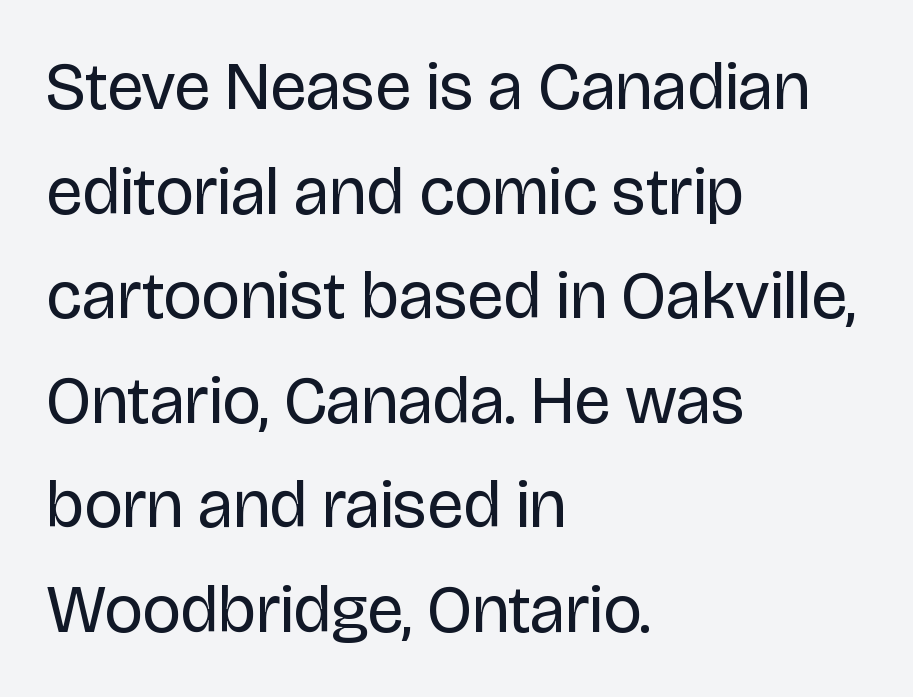
The image shows 67 px regular-weight sans-serif type, upright; set left-aligned, normal line spacing (1.56x), normal letter spacing, not underlined; low stroke contrast and a large x-height.
